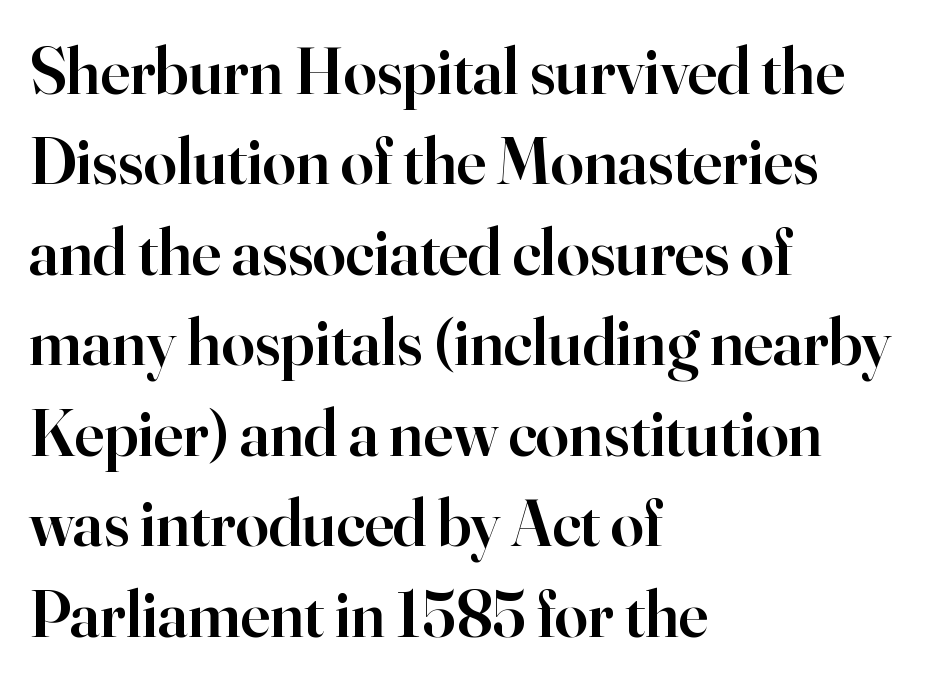
The lines in this sample share a left origin and differ only in where they stop. Line spacing here is normal. The type family on display is of the serif kind. Set as a demibold, roughly 600 on the weight scale. Observe the ordinary spacing: letters are neighbours, not strangers. Looks like regular typesetting: each glyph gets only the width it needs.
